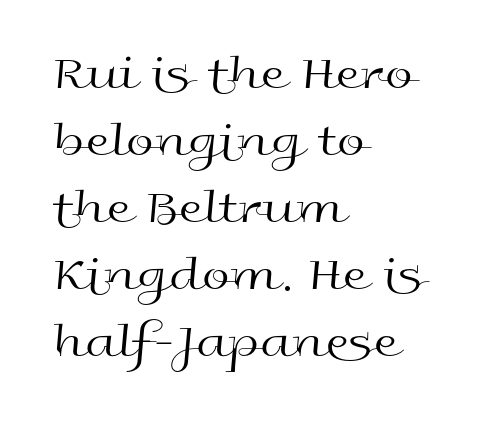
Q: Is the text bold? A: No.
Q: Is the text italic (slanted)? A: No, it is upright.
Q: Is the typeface a serif or a sans-serif typeface? A: Sans-serif.
Q: Is the text underlined? A: No.
Q: How is the paragraph aligned? A: Left-aligned.
Q: Is the spacing between letters normal or unusually wide? A: Normal.
Q: Is the spacing between lines tight, normal or loose? A: Normal.
Q: Width (condensed, normal, or wide)? A: Wide.
Q: x-height? A: Medium.
Q: Monospaced? A: No.
